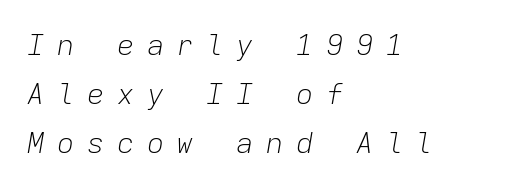
Q: Is the text bold? A: No.
Q: Is the text italic (slanted)? A: Yes, it leans right by about 9 degrees.
Q: Is the text underlined? A: No.
Q: How is the paragraph aligned? A: Left-aligned.
Q: Is the spacing between letters normal or unusually wide? A: Unusually wide.
Q: Is the spacing between lines tight, normal or loose? A: Normal.
Q: Width (condensed, normal, or wide)? A: Normal.
Q: Stroke contrast? A: Low.
Q: x-height? A: Medium.
Q: Monospaced? A: Yes.
